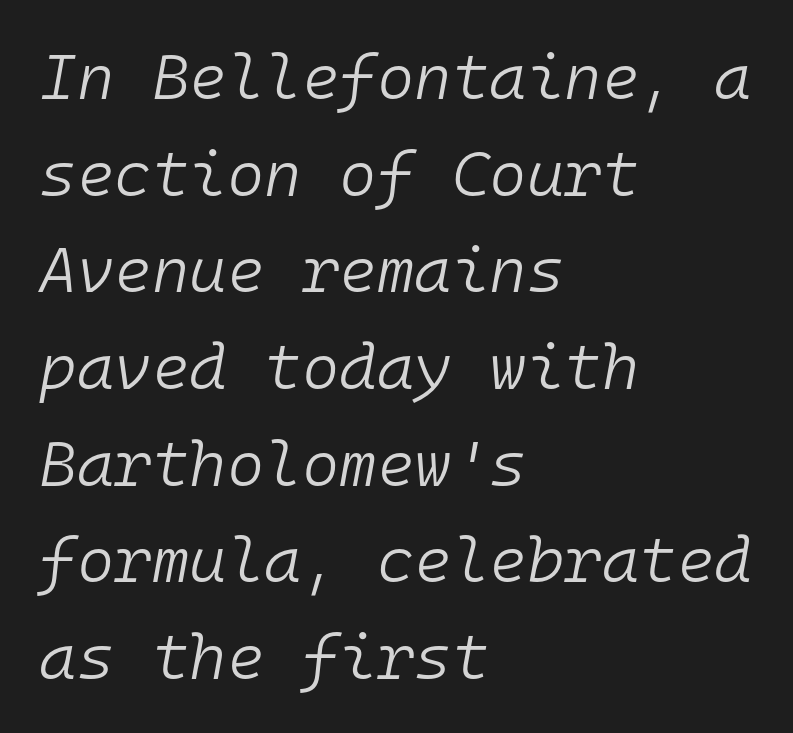
The image shows 64 px light type, italic (leaning right), monospaced; set left-aligned, normal line spacing (1.51x), normal letter spacing, not underlined; low stroke contrast and a medium x-height.
